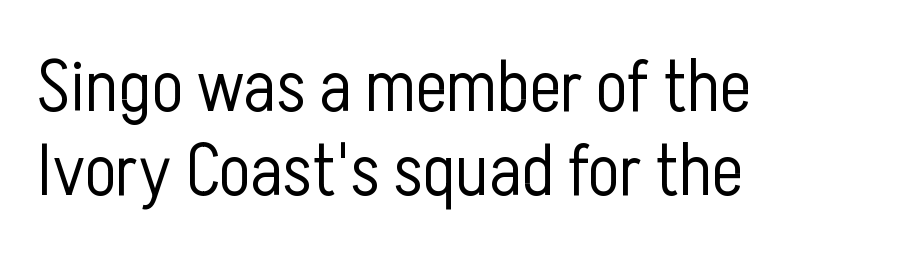
Q: Is the text bold? A: No.
Q: Is the text italic (slanted)? A: No, it is upright.
Q: Is the typeface a serif or a sans-serif typeface? A: Sans-serif.
Q: Is the text underlined? A: No.
Q: How is the paragraph aligned? A: Left-aligned.
Q: Is the spacing between letters normal or unusually wide? A: Normal.
Q: Is the spacing between lines tight, normal or loose? A: Tight.
Q: Width (condensed, normal, or wide)? A: Condensed.
Q: Stroke contrast? A: Low.
Q: x-height? A: Medium.
Q: Monospaced? A: No.
